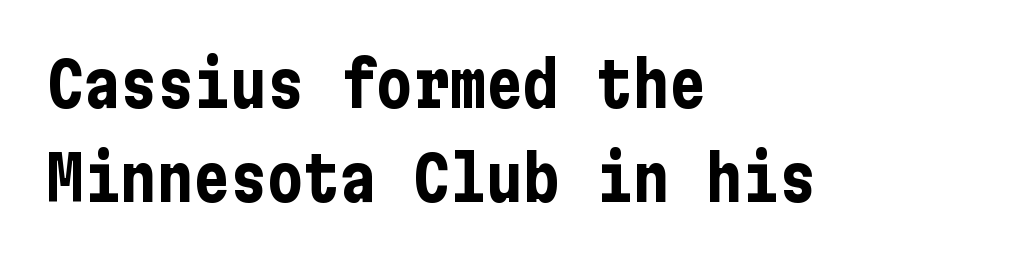
The image shows 61 px bold, condensed sans-serif type, upright; set left-aligned, normal line spacing (1.54x), normal letter spacing, not underlined; low stroke contrast and a medium x-height.
